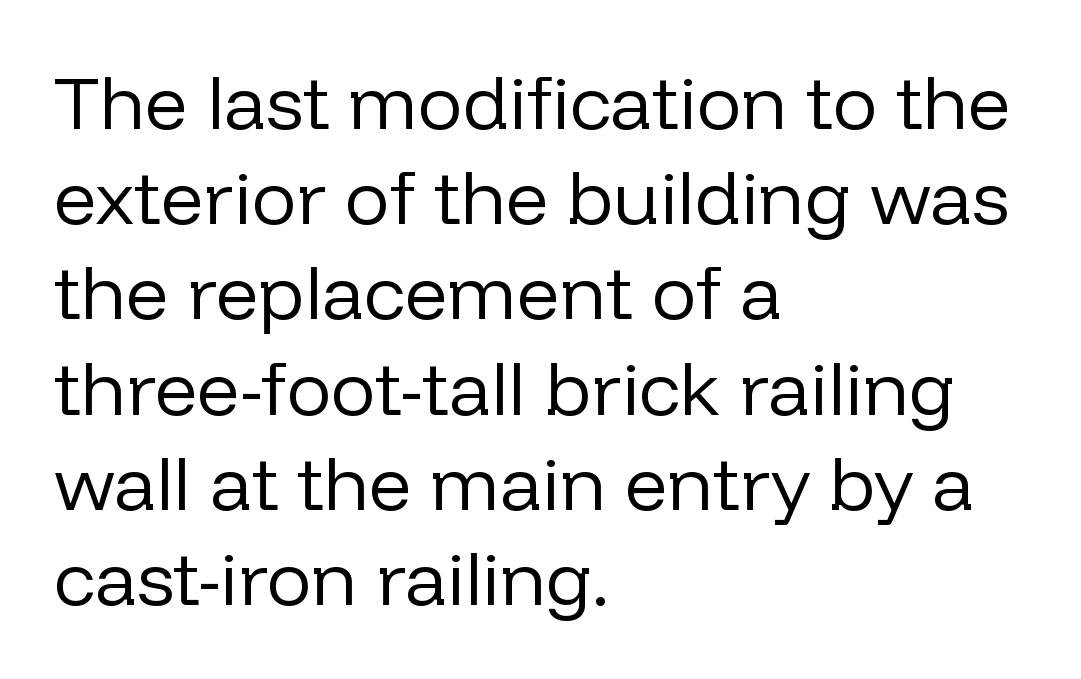
{"serif": "no", "italic": "no", "bold": "no", "weight": "regular", "width": "normal", "stroke_contrast": "low", "x_height": "medium", "monospaced": "no", "underline": "no", "align": "left", "line_spacing": "normal", "line_spacing_ratio": 1.27, "letter_spacing": "normal", "letter_spacing_em": 0.0, "glyph_px": 75}
